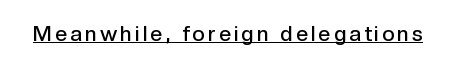
The sample has been set in demibold, a notch under bold. This sample uses an upright cut, with every glyph sitting square on the baseline. Somebody hit Ctrl+U on this one — the words are underlined.
